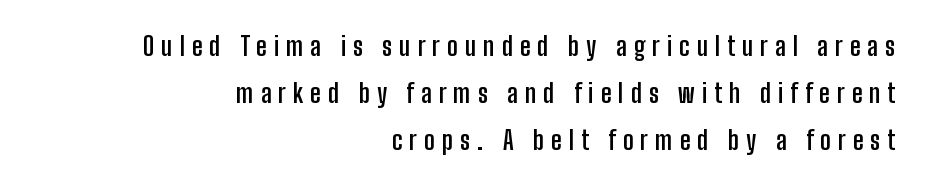
{"italic": "no", "bold": "yes", "underline": "no", "align": "right", "line_spacing_ratio": 1.8, "letter_spacing": "wide", "letter_spacing_em": 0.27, "glyph_px": 26}
